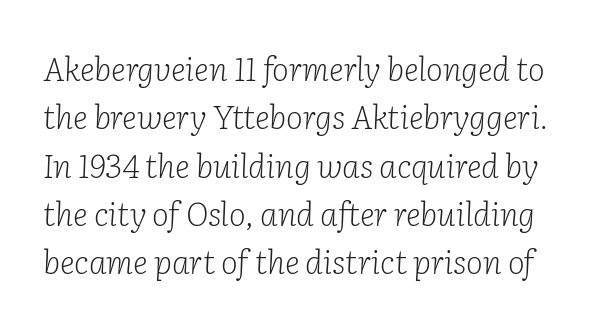
Q: Is the text bold? A: No.
Q: Is the text italic (slanted)? A: Yes, it leans right by about 2 degrees.
Q: Is the typeface a serif or a sans-serif typeface? A: Serif.
Q: Is the text underlined? A: No.
Q: Is the spacing between letters normal or unusually wide? A: Normal.
Q: Is the spacing between lines tight, normal or loose? A: Normal.
Q: Width (condensed, normal, or wide)? A: Normal.
Q: Stroke contrast? A: Low.
Q: x-height? A: Medium.
Q: Monospaced? A: No.
